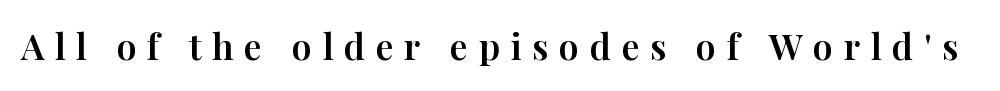
The passage shown is typed in a proportional face where columns would drift. A typesetter would call this heavily tracked-out type. Nobody drew a line under any word here. Rendered with straight, roman letterforms. Does the type have serifs? Yes, each stem ends in a small foot.
